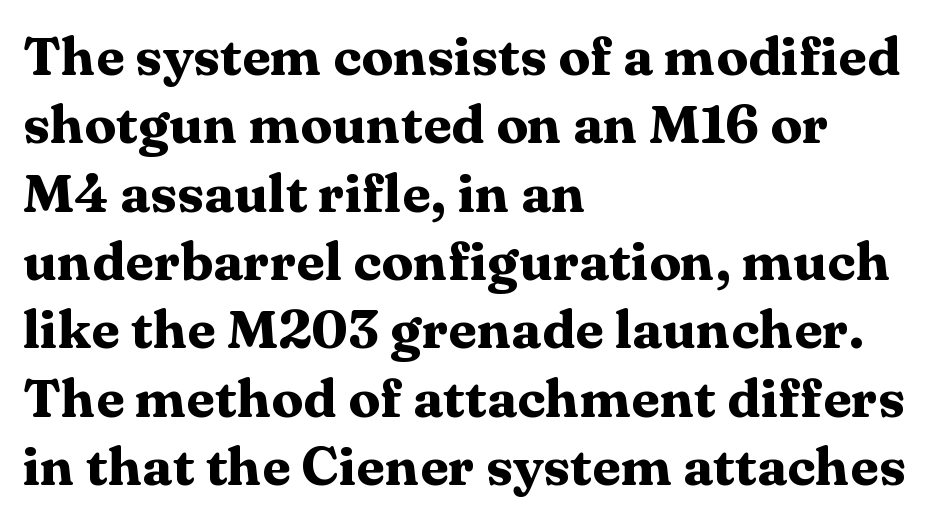
The image shows 53 px heavy, wide serif type, upright; set left-aligned, normal line spacing (1.29x), normal letter spacing, not underlined; medium stroke contrast and a medium x-height.
